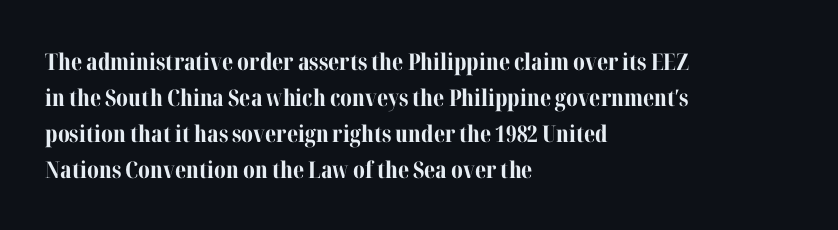
The image shows 23 px bold type, upright; set left-aligned, normal line spacing (1.56x), normal letter spacing, not underlined.
